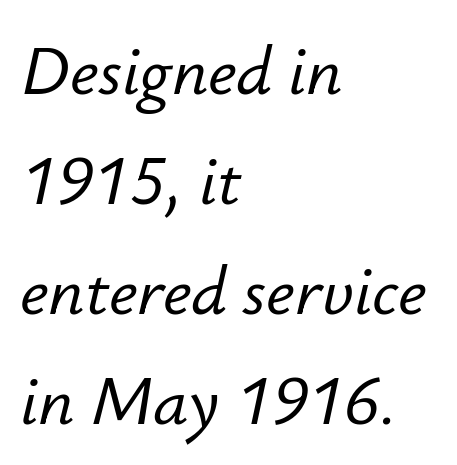
{"italic": "yes", "lean": "right", "slant_degrees": 12, "width": "normal", "stroke_contrast": "low", "x_height": "small", "monospaced": "no", "underline": "no", "align": "left", "line_spacing": "normal", "line_spacing_ratio": 1.57, "letter_spacing": "normal", "letter_spacing_em": 0.0, "glyph_px": 70}
